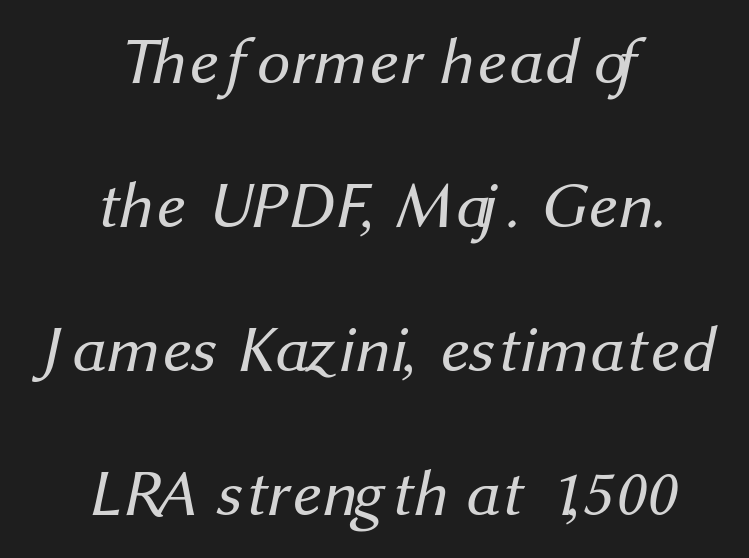
Q: Is the text bold? A: No.
Q: Is the typeface a serif or a sans-serif typeface? A: Sans-serif.
Q: Is the text underlined? A: No.
Q: How is the paragraph aligned? A: Centered.
Q: Is the spacing between letters normal or unusually wide? A: Normal.
Q: Is the spacing between lines tight, normal or loose? A: Loose.
Q: Width (condensed, normal, or wide)? A: Normal.
Q: Stroke contrast? A: Medium.
Q: x-height? A: Medium.
Q: Monospaced? A: No.
